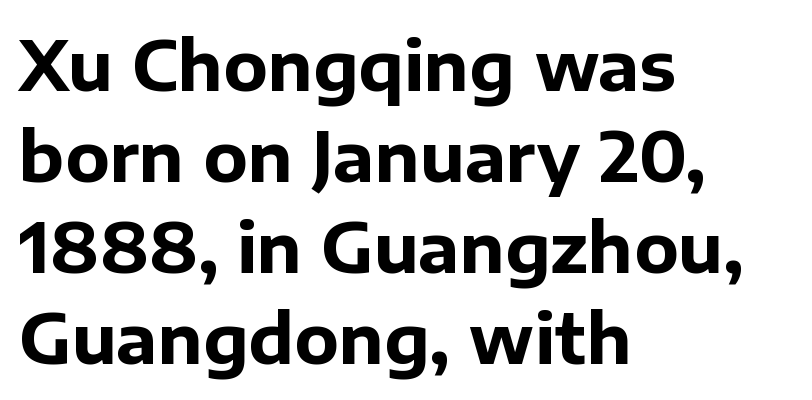
The image shows 69 px bold sans-serif type, upright; set left-aligned, normal line spacing (1.32x), normal letter spacing, not underlined; low stroke contrast and a medium x-height.
